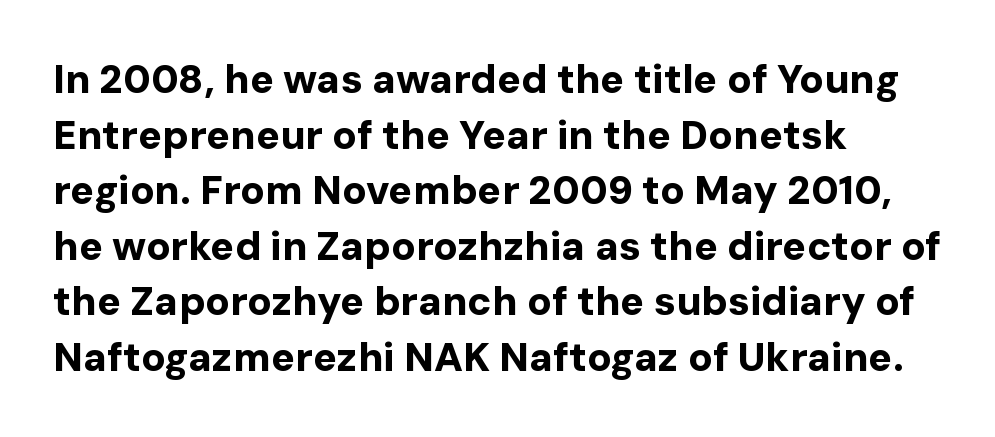
Q: Is the text bold? A: Yes.
Q: Is the text italic (slanted)? A: No, it is upright.
Q: Is the typeface a serif or a sans-serif typeface? A: Sans-serif.
Q: Is the text underlined? A: No.
Q: How is the paragraph aligned? A: Left-aligned.
Q: Is the spacing between letters normal or unusually wide? A: Normal.
Q: Is the spacing between lines tight, normal or loose? A: Normal.
Q: Width (condensed, normal, or wide)? A: Normal.
Q: Stroke contrast? A: Low.
Q: x-height? A: Medium.
Q: Monospaced? A: No.
